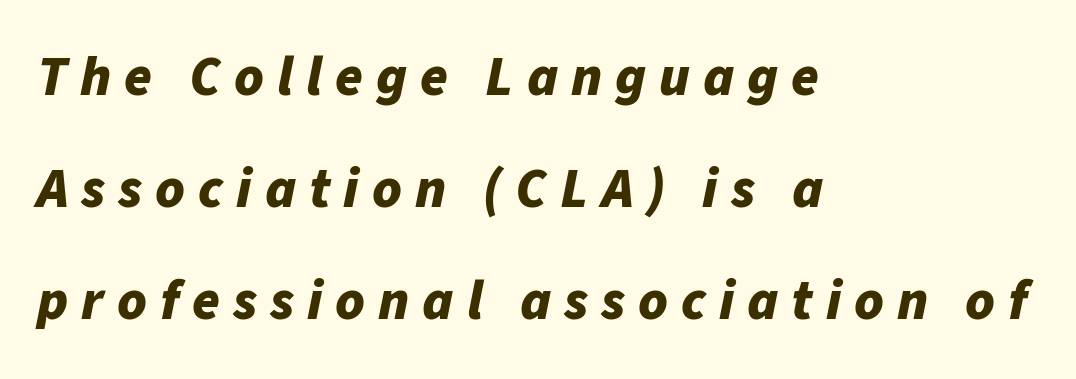
{"italic": "yes", "lean": "right", "slant_degrees": 11, "bold": "yes", "weight": "bold", "width": "normal", "stroke_contrast": "low", "x_height": "medium", "monospaced": "no", "underline": "no", "align": "left", "line_spacing": "loose", "line_spacing_ratio": 2.0, "letter_spacing": "wide", "letter_spacing_em": 0.23, "glyph_px": 56}
